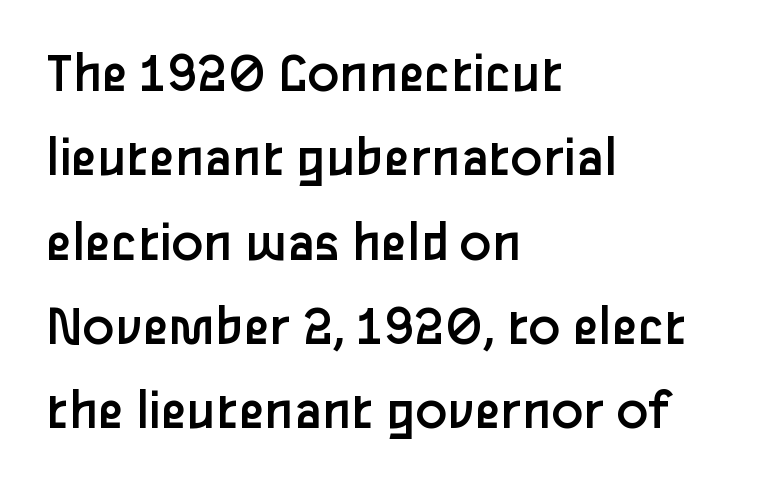
Q: Is the text bold? A: No.
Q: Is the text italic (slanted)? A: No, it is upright.
Q: Is the typeface a serif or a sans-serif typeface? A: Sans-serif.
Q: Is the text underlined? A: No.
Q: How is the paragraph aligned? A: Left-aligned.
Q: Is the spacing between letters normal or unusually wide? A: Normal.
Q: Is the spacing between lines tight, normal or loose? A: Normal.
Q: Width (condensed, normal, or wide)? A: Normal.
Q: Stroke contrast? A: Low.
Q: x-height? A: Medium.
Q: Monospaced? A: No.
